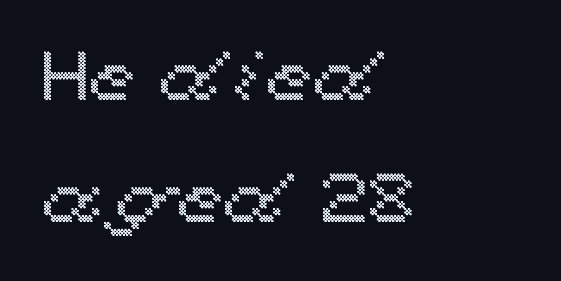
{"width": "wide", "x_height": "medium", "monospaced": "no", "underline": "no", "align": "left", "line_spacing_ratio": 1.77, "letter_spacing": "normal", "letter_spacing_em": 0.0, "glyph_px": 69}
